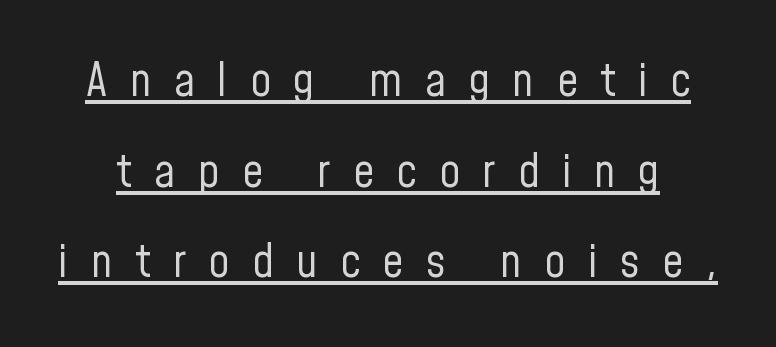
{"serif": "no", "italic": "no", "bold": "no", "weight": "regular", "width": "condensed", "stroke_contrast": "low", "x_height": "medium", "monospaced": "no", "underline": "yes", "line_spacing": "loose", "line_spacing_ratio": 1.97, "letter_spacing": "wide", "letter_spacing_em": 0.49, "glyph_px": 46}
